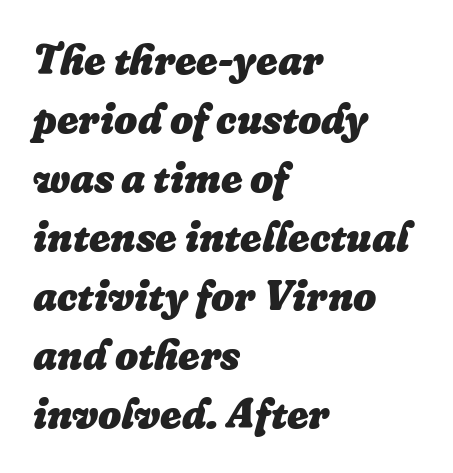
Q: Is the text bold? A: Yes.
Q: Is the text italic (slanted)? A: Yes, it leans right by about 16 degrees.
Q: Is the text underlined? A: No.
Q: How is the paragraph aligned? A: Left-aligned.
Q: Is the spacing between letters normal or unusually wide? A: Normal.
Q: Is the spacing between lines tight, normal or loose? A: Normal.
Q: Width (condensed, normal, or wide)? A: Normal.
Q: Stroke contrast? A: Low.
Q: x-height? A: Medium.
Q: Monospaced? A: No.
